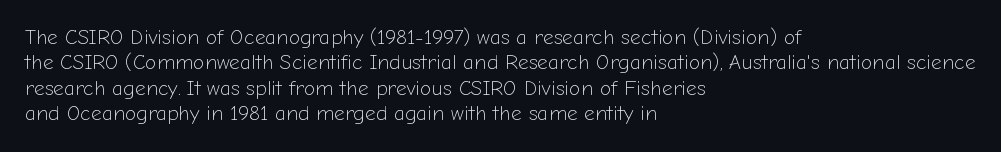
{"italic": "no", "bold": "no", "underline": "no", "align": "left", "line_spacing_ratio": 1.21, "letter_spacing": "normal", "letter_spacing_em": 0.0, "glyph_px": 21}
